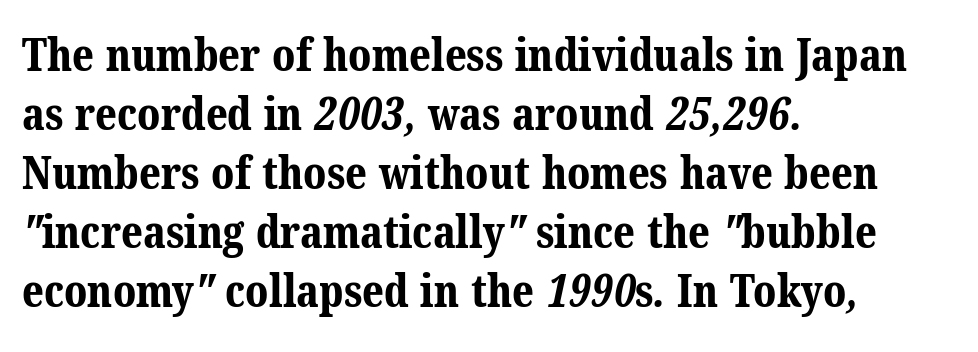
Q: Is the text bold? A: Yes.
Q: Is the typeface a serif or a sans-serif typeface? A: Serif.
Q: Is the text underlined? A: No.
Q: How is the paragraph aligned? A: Left-aligned.
Q: Is the spacing between letters normal or unusually wide? A: Normal.
Q: Is the spacing between lines tight, normal or loose? A: Normal.
Q: Width (condensed, normal, or wide)? A: Normal.
Q: Stroke contrast? A: Medium.
Q: x-height? A: Medium.
Q: Monospaced? A: No.
